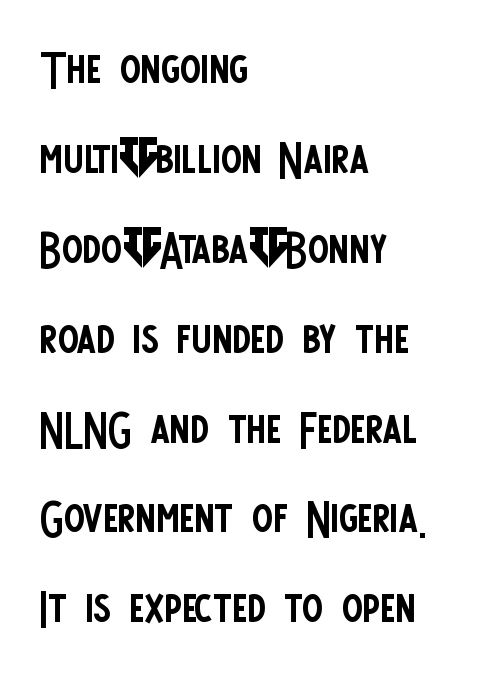
{"serif": "no", "italic": "no", "bold": "no", "weight": "regular", "width": "condensed", "stroke_contrast": "low", "x_height": "large", "monospaced": "no", "underline": "no", "align": "left", "line_spacing": "normal", "line_spacing_ratio": 1.45, "letter_spacing": "normal", "letter_spacing_em": 0.0, "glyph_px": 62}
